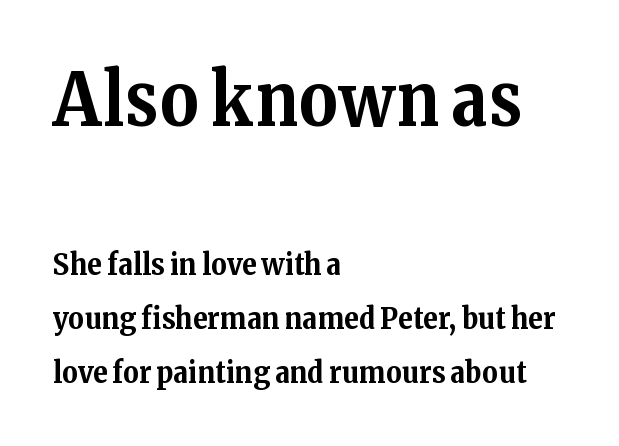
{"serif": "yes", "italic": "no", "bold": "yes", "weight": "bold", "width": "normal", "stroke_contrast": "medium", "x_height": "medium", "monospaced": "no", "underline": "no", "align": "left", "line_spacing_ratio": 1.8, "letter_spacing": "normal", "letter_spacing_em": 0.0, "larger_block": "first", "size_ratio": 2.47, "glyph_px": 74}
